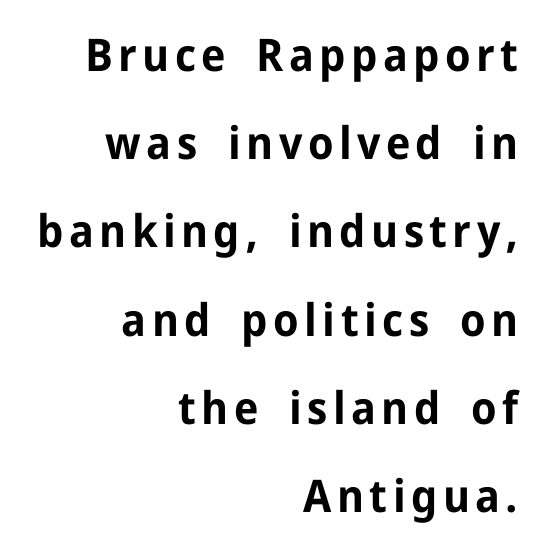
This sample trades compactness for vertical openness between lines. Nope, not italic — everything's standing straight. The text was rendered using a sans face with plain stroke endings. The face used here is proportionally spaced, like ordinary book or web type. The passage is arranged like a letterhead date or caption credit — flush right.
